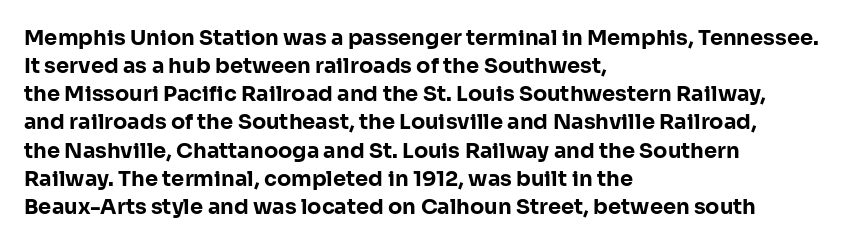
The image shows 21 px bold type, upright; set left-aligned, normal line spacing (1.34x), normal letter spacing, not underlined.
